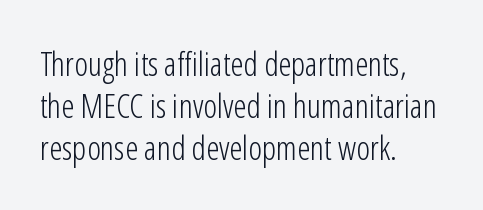
The image shows 33 px light, condensed sans-serif type, upright; set left-aligned, normal line spacing (1.27x), normal letter spacing, not underlined; low stroke contrast and a medium x-height.
